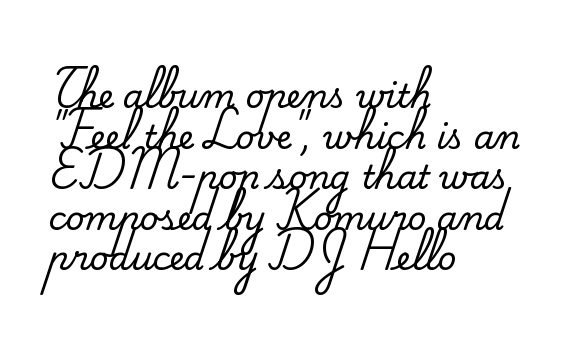
The image shows 33 px serif type; set left-aligned, line spacing 1.23x, normal letter spacing, not underlined; medium stroke contrast and a small x-height.
